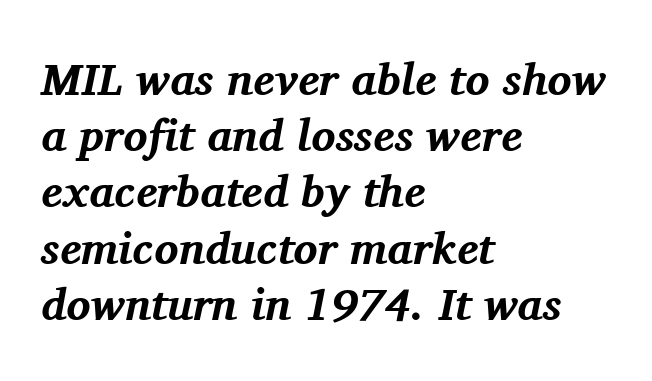
The image shows 45 px bold serif type, italic (leaning right); set left-aligned, normal line spacing (1.25x), normal letter spacing, not underlined; medium stroke contrast and a medium x-height.
